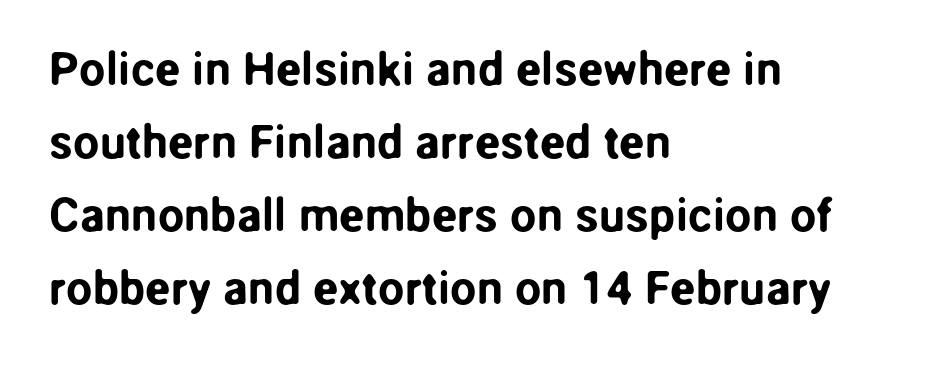
Q: Is the text italic (slanted)? A: No, it is upright.
Q: Is the typeface a serif or a sans-serif typeface? A: Sans-serif.
Q: Is the text underlined? A: No.
Q: How is the paragraph aligned? A: Left-aligned.
Q: Is the spacing between letters normal or unusually wide? A: Normal.
Q: Is the spacing between lines tight, normal or loose? A: Normal.
Q: Width (condensed, normal, or wide)? A: Normal.
Q: Stroke contrast? A: Low.
Q: x-height? A: Medium.
Q: Monospaced? A: No.
